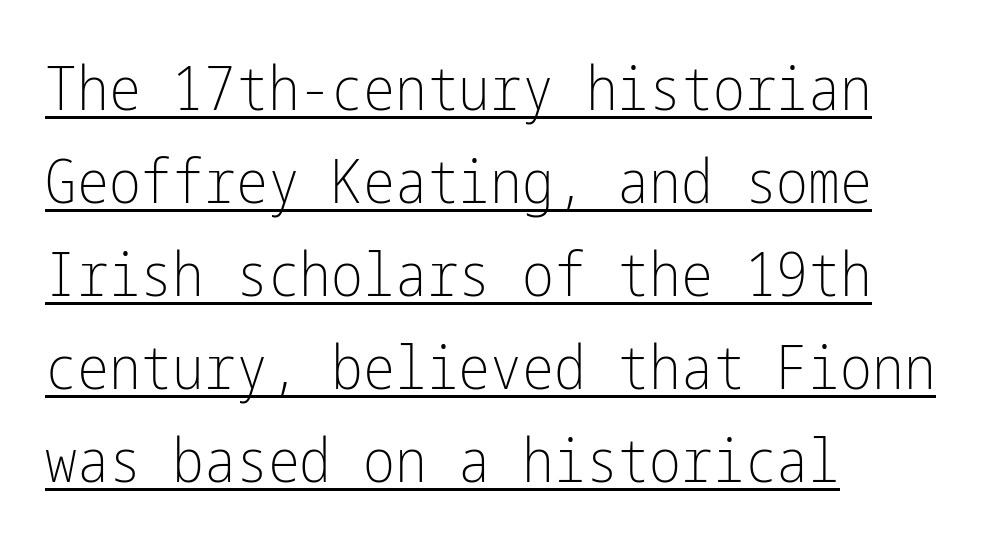
The image shows 60 px light, condensed sans-serif type, upright; set left-aligned, normal line spacing (1.55x), normal letter spacing, underlined; low stroke contrast and a medium x-height.
